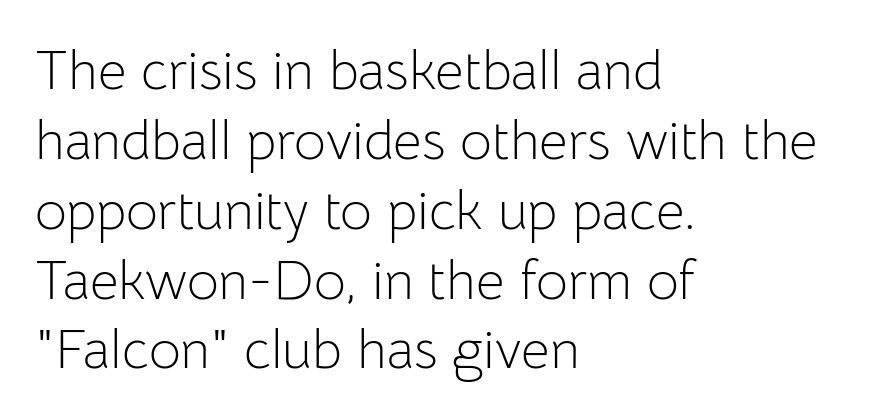
Anything drawn beneath the words? Only blank space. The type is set solid horizontally, with unmodified tracking. Notice how the passage keeps a crisp vertical edge on the left only. Style check: upright.
